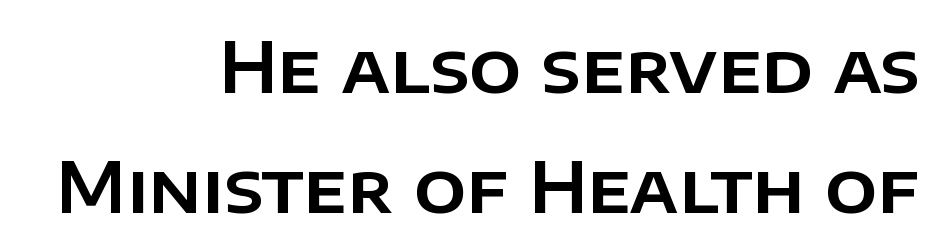
The image shows 69 px sans-serif type, upright; set right-aligned, line spacing 1.74x, normal letter spacing, not underlined; low stroke contrast and a large x-height.
